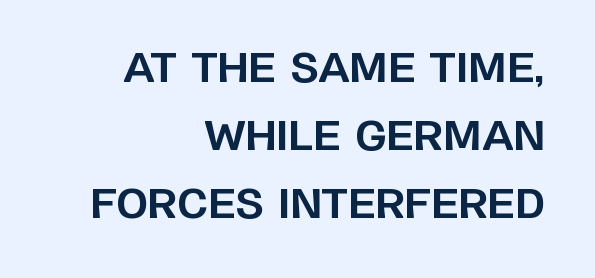
Here the glyphs are tracked normally, forming tight word shapes. The face used here is proportionally spaced, like ordinary book or web type. The space between consecutive lines is moderate. Unlike italic type, these characters show no tilt at all.
